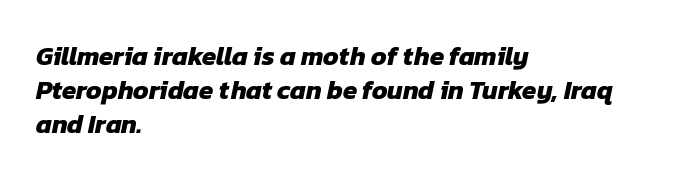
{"bold": "yes", "underline": "no", "align": "left", "line_spacing": "normal", "line_spacing_ratio": 1.31, "letter_spacing": "normal", "letter_spacing_em": 0.0, "glyph_px": 26}
